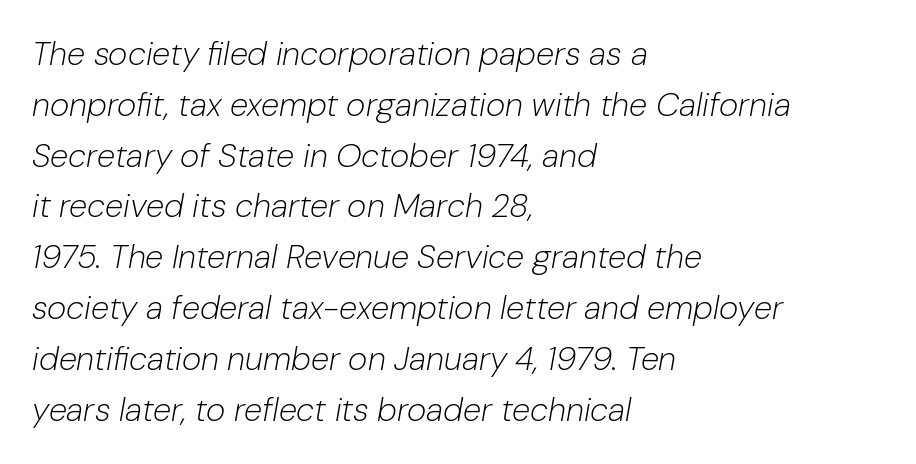
{"italic": "yes", "lean": "right", "slant_degrees": 10, "bold": "no", "weight": "light", "width": "normal", "stroke_contrast": "low", "x_height": "medium", "monospaced": "no", "underline": "no", "align": "left", "line_spacing": "normal", "line_spacing_ratio": 1.54, "letter_spacing": "normal", "letter_spacing_em": 0.0, "glyph_px": 33}
